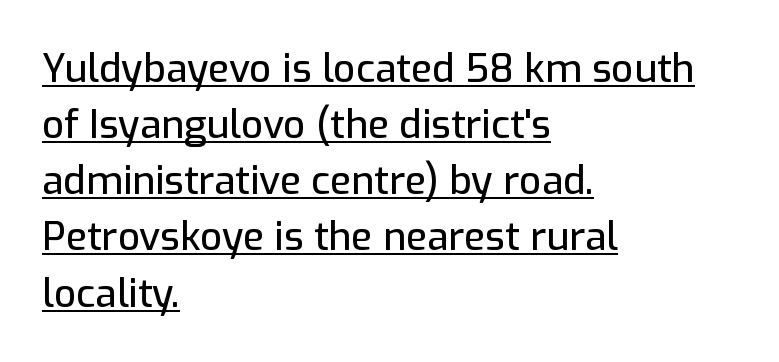
Type style note: lacks serifs. Like a heading marked for emphasis, these lines bear an underscore. All the whitespace from short lines collects on the right. There is no visible air inserted between adjacent glyphs. Horizontal bands of white between lines are of average thickness. A typesetter would mark this as roman, not italic.
